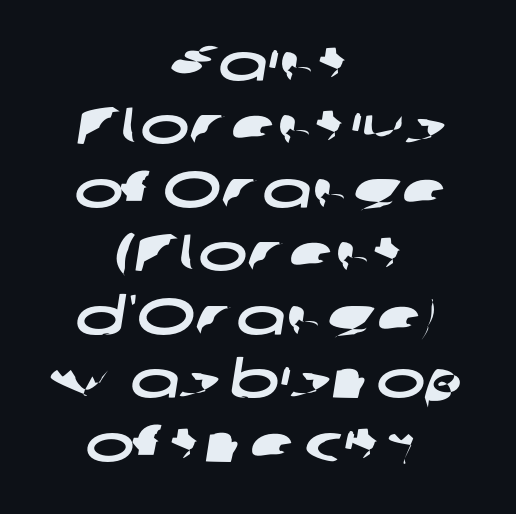
{"serif": "no", "width": "wide", "stroke_contrast": "low", "x_height": "medium", "monospaced": "no", "underline": "no", "align": "center", "line_spacing_ratio": 1.22, "letter_spacing": "normal", "letter_spacing_em": 0.0, "glyph_px": 52}
